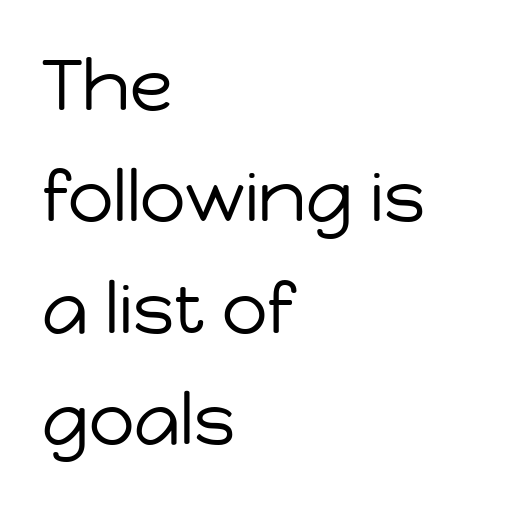
The rendering keeps characters at their native spacing. The axis of the letterforms is exactly vertical. In CSS terms this would be text-align: left. A typesetter would call this proportional, since set widths differ per character. Stems here are at most as thick as an everyday book face. Horizontal bands of white between lines are of average thickness.
